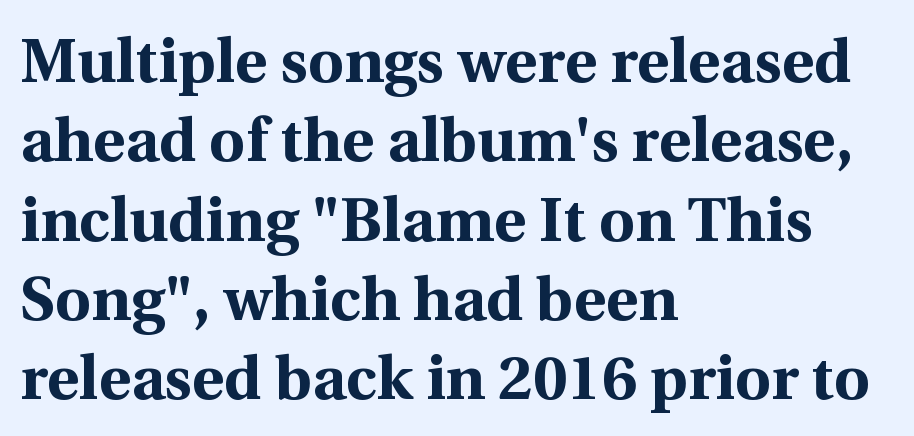
Q: Is the text bold? A: Yes.
Q: Is the text italic (slanted)? A: No, it is upright.
Q: Is the typeface a serif or a sans-serif typeface? A: Serif.
Q: Is the text underlined? A: No.
Q: How is the paragraph aligned? A: Left-aligned.
Q: Is the spacing between letters normal or unusually wide? A: Normal.
Q: Is the spacing between lines tight, normal or loose? A: Normal.
Q: Width (condensed, normal, or wide)? A: Normal.
Q: x-height? A: Medium.
Q: Monospaced? A: No.
